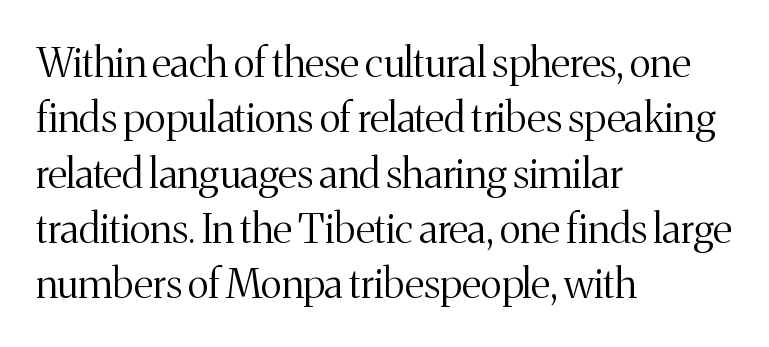
The gap between lines stays unmarked. The letters stand straight up with perfectly vertical stems. No extra tracking has been applied to these lines. The letterforms sit at book weight or below. Which margin do the lines hug? The left one — the right edge is uneven.
